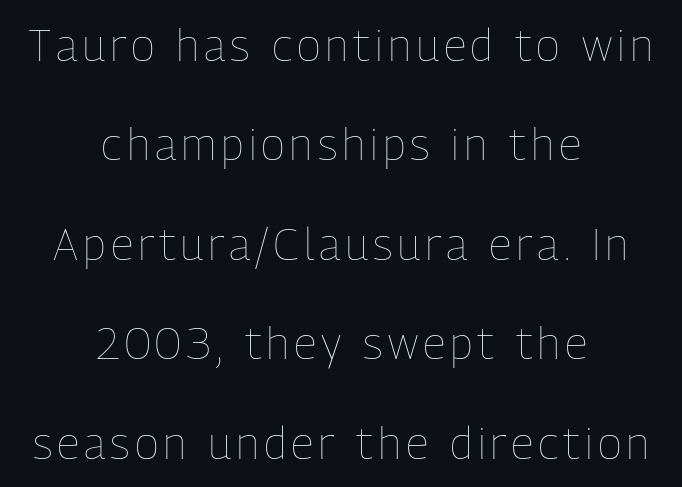
Q: Is the text bold? A: No.
Q: Is the text italic (slanted)? A: No, it is upright.
Q: Is the text underlined? A: No.
Q: How is the paragraph aligned? A: Centered.
Q: Is the spacing between lines tight, normal or loose? A: Loose.
Q: Width (condensed, normal, or wide)? A: Condensed.
Q: Stroke contrast? A: Low.
Q: x-height? A: Medium.
Q: Monospaced? A: No.
